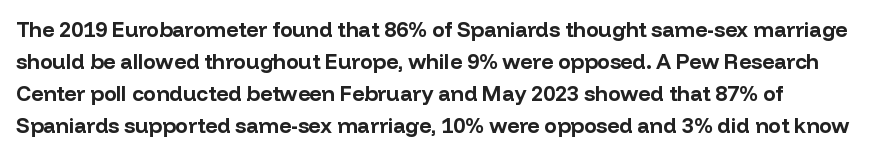
{"italic": "no", "bold": "yes", "underline": "no", "line_spacing": "normal", "line_spacing_ratio": 1.52, "letter_spacing": "normal", "letter_spacing_em": 0.0, "glyph_px": 21}
